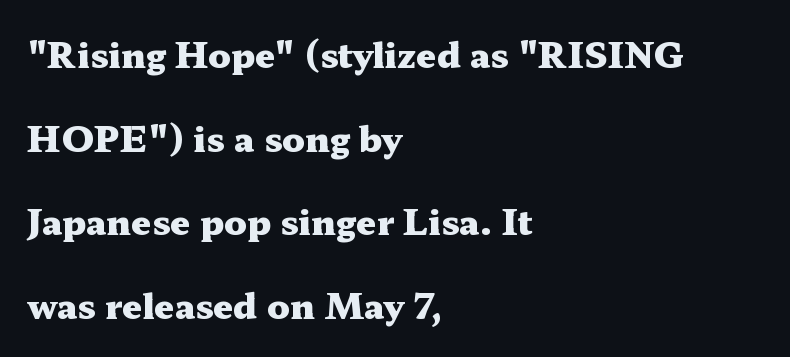
A typesetter would call this leading open, well beyond the default. Teacher's note: observe the even left margin — that is flush-left alignment. Heavy, bold letterforms. The foot of each line stays bare and open.
